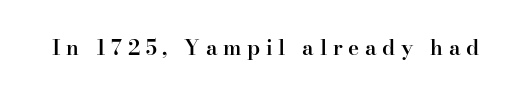
Does extra space separate the letters? Yes, quite a lot of it. It's the straight-up-and-down kind of type. The baseline area is clear. Weight: semibold (demi).
